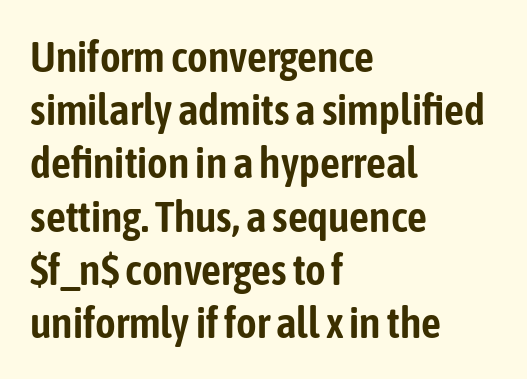
The image shows 44 px condensed sans-serif type, upright; set left-aligned, line spacing 1.21x, normal letter spacing, not underlined; low stroke contrast and a medium x-height.
